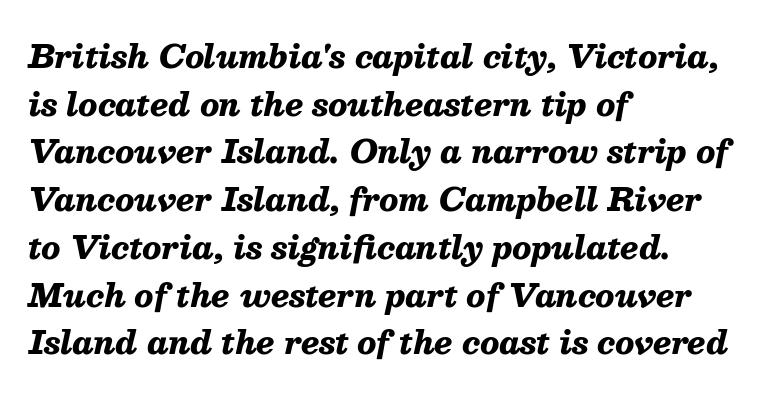
One glance says typical: line gaps are just what's usual. Each line starts at the same left margin while the right side varies. Underlining? Definitely not there. Honestly, the letter spacing is just normal — you wouldn't notice it.
